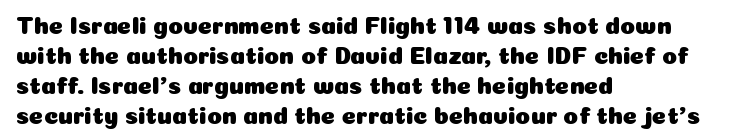
{"italic": "no", "underline": "no", "align": "left", "line_spacing": "normal", "line_spacing_ratio": 1.25, "letter_spacing": "normal", "letter_spacing_em": 0.0, "glyph_px": 24}
